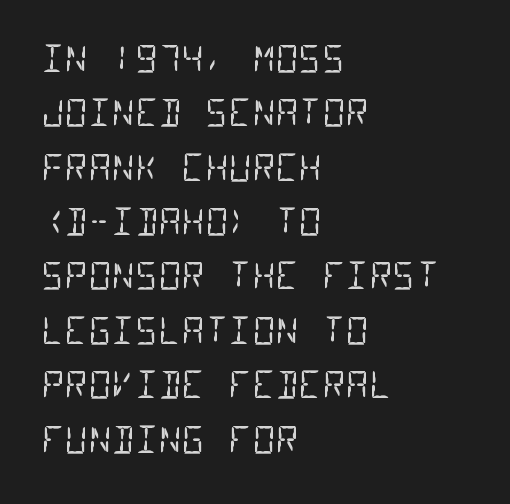
Q: Is the text bold? A: No.
Q: Is the typeface a serif or a sans-serif typeface? A: Sans-serif.
Q: Is the text underlined? A: No.
Q: How is the paragraph aligned? A: Left-aligned.
Q: Is the spacing between letters normal or unusually wide? A: Normal.
Q: Is the spacing between lines tight, normal or loose? A: Normal.
Q: Width (condensed, normal, or wide)? A: Condensed.
Q: Stroke contrast? A: Low.
Q: x-height? A: Large.
Q: Monospaced? A: Yes.
